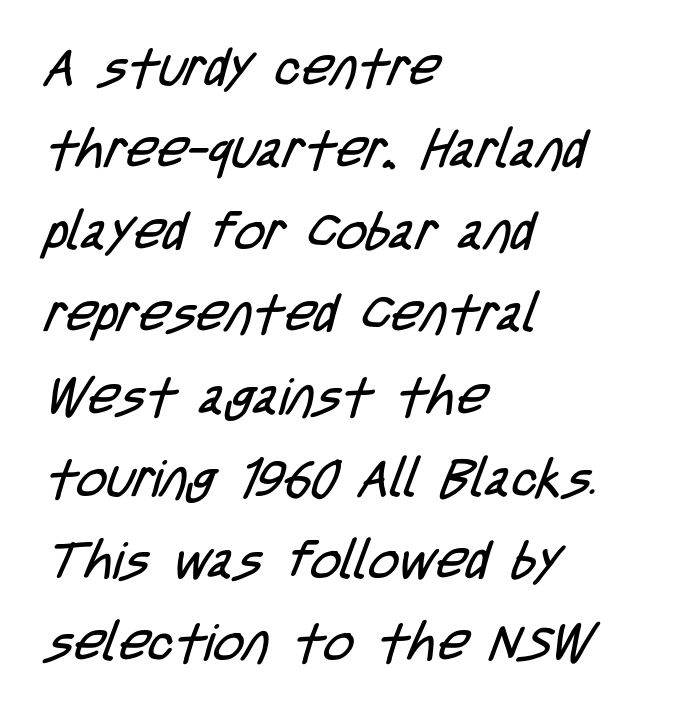
Q: Is the text bold? A: No.
Q: Is the typeface a serif or a sans-serif typeface? A: Sans-serif.
Q: Is the text underlined? A: No.
Q: How is the paragraph aligned? A: Left-aligned.
Q: Is the spacing between letters normal or unusually wide? A: Normal.
Q: Is the spacing between lines tight, normal or loose? A: Normal.
Q: Width (condensed, normal, or wide)? A: Condensed.
Q: Stroke contrast? A: Low.
Q: x-height? A: Large.
Q: Monospaced? A: No.
